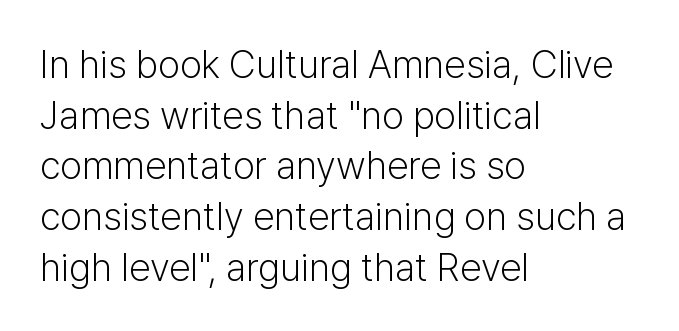
This rendering employs a face without finishing strokes, i.e., a sans-serif. Summary of weight: not heavy and not bold. Has an underline been added? It has not. Italic? Not at all — the glyphs are vertical. Alignment: flush left. You could not count columns in this text — the font is proportionally spaced.
